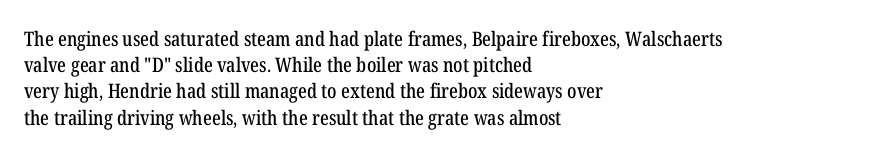
Q: Is the text italic (slanted)? A: No, it is upright.
Q: Is the text underlined? A: No.
Q: How is the paragraph aligned? A: Left-aligned.
Q: Is the spacing between letters normal or unusually wide? A: Normal.
Q: Is the spacing between lines tight, normal or loose? A: Normal.
